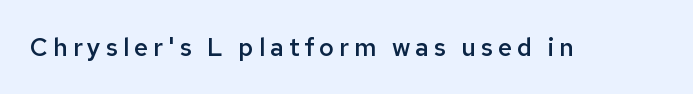
What stands out about the letter spacing? Its width — letters are far apart. Has an underline been added? It has not. How heavy is the stroke? Medium-heavy — a semibold, shy of bold. The letters stand straight up with perfectly vertical stems.
